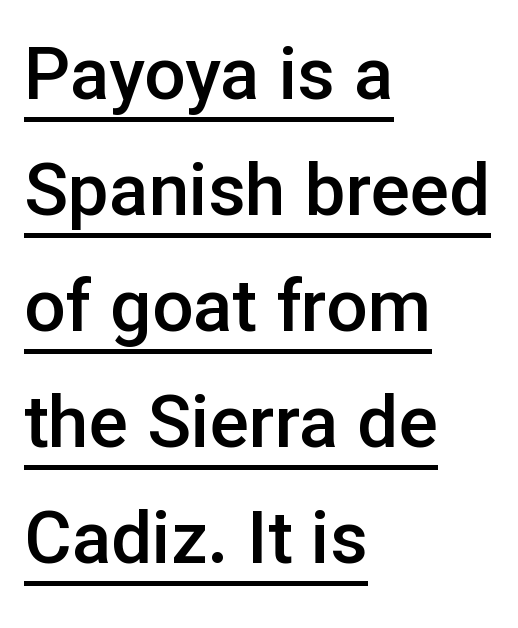
Q: Is the text bold? A: Semi-bold.
Q: Is the text italic (slanted)? A: No, it is upright.
Q: Is the typeface a serif or a sans-serif typeface? A: Sans-serif.
Q: Is the text underlined? A: Yes.
Q: How is the paragraph aligned? A: Left-aligned.
Q: Is the spacing between letters normal or unusually wide? A: Normal.
Q: Is the spacing between lines tight, normal or loose? A: Normal.
Q: Width (condensed, normal, or wide)? A: Normal.
Q: Stroke contrast? A: Low.
Q: x-height? A: Medium.
Q: Monospaced? A: No.
